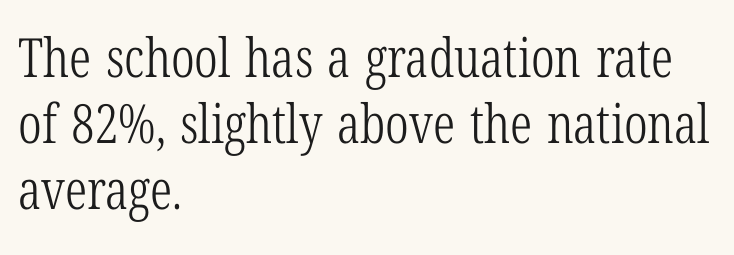
The image shows 54 px light, condensed serif type, upright; set left-aligned, line spacing 1.22x, normal letter spacing, not underlined; low stroke contrast and a medium x-height.
